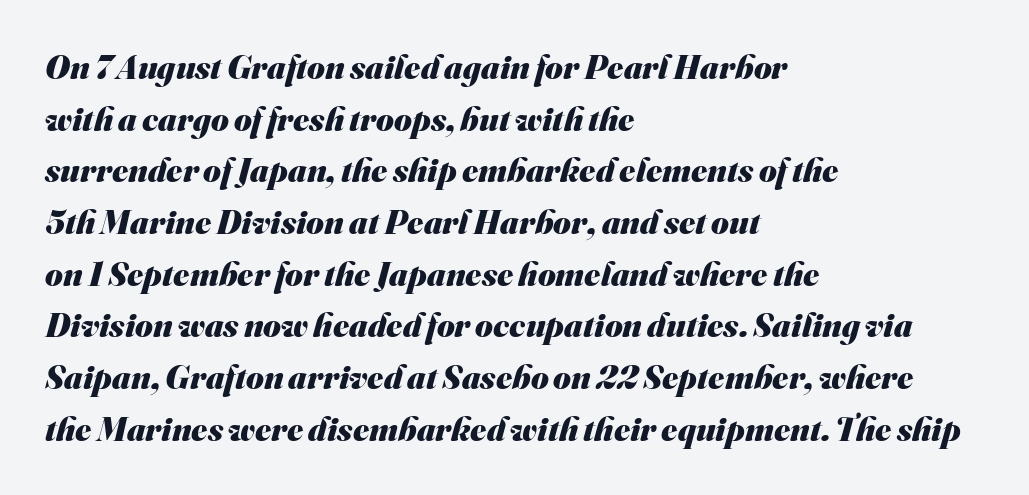
Glyph-to-glyph distance matches everyday printed text. I'd describe the lettering as bold — thick and assertive. The block of text has a typical density, with ordinary space between rows. Do the characters align in a grid? No, the font is proportional.
